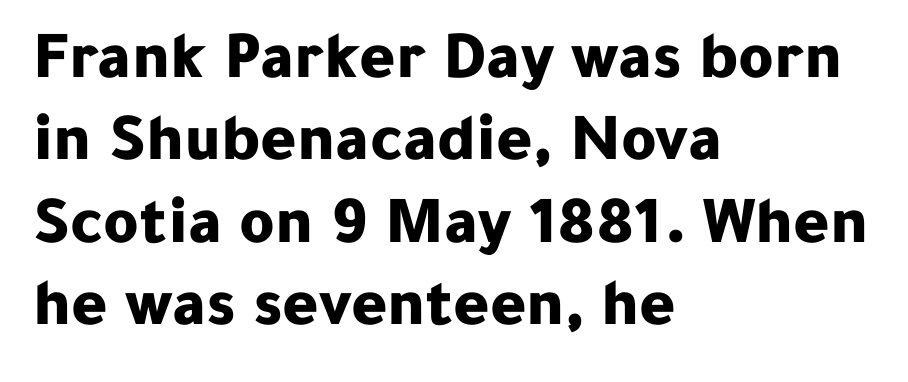
All the whitespace from short lines collects on the right. The face used here is rendered with its standard letterfit. In terms of letterform style, serifs are entirely absent. Caption: bold face, heavy strokes. Every stem runs plumb, perpendicular to the baseline. The string is rendered with underlining switched off.
